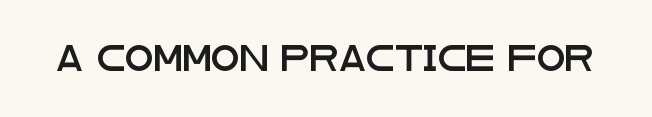
{"italic": "no", "underline": "no", "letter_spacing": "normal", "letter_spacing_em": 0.0, "glyph_px": 26}
